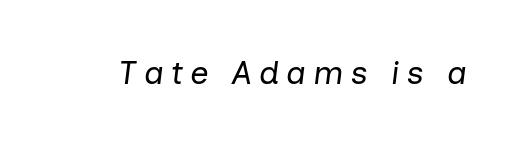
The image shows 33 px regular-weight type, italic (leaning right); set unusually wide letter spacing (+0.21 em), not underlined; low stroke contrast and a medium x-height.
